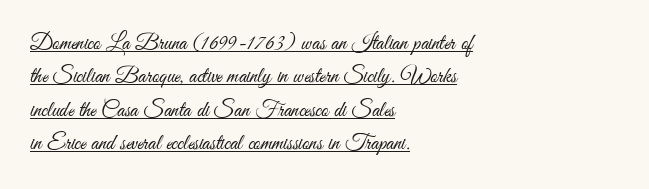
Q: Is the text bold? A: No.
Q: Is the text italic (slanted)? A: Yes.
Q: Is the text underlined? A: Yes.
Q: How is the paragraph aligned? A: Left-aligned.
Q: Is the spacing between letters normal or unusually wide? A: Normal.
Q: Is the spacing between lines tight, normal or loose? A: Normal.
